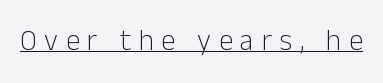
{"serif": "no", "italic": "no", "bold": "no", "weight": "light", "width": "normal", "stroke_contrast": "low", "x_height": "medium", "monospaced": "no", "underline": "yes", "letter_spacing": "wide", "letter_spacing_em": 0.26, "glyph_px": 29}
